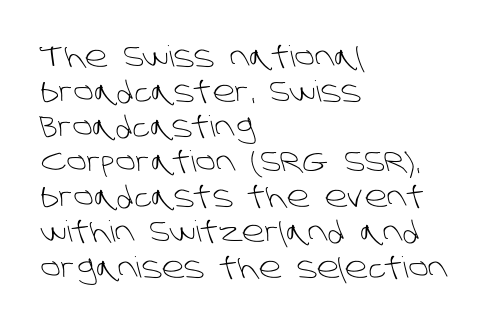
The image shows 29 px light sans-serif type; set left-aligned, line spacing 1.21x, normal letter spacing, not underlined; low stroke contrast and a large x-height.
